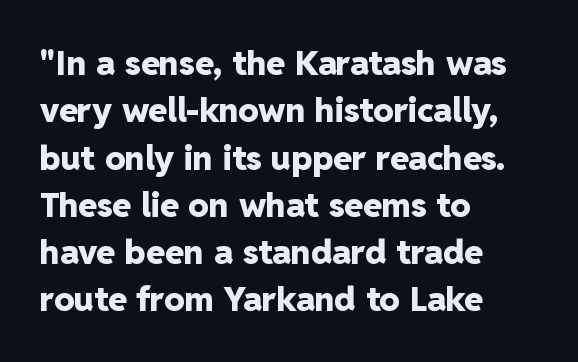
{"serif": "no", "italic": "no", "bold": "yes", "weight": "heavy", "width": "normal", "stroke_contrast": "low", "x_height": "medium", "monospaced": "no", "underline": "no", "align": "left", "line_spacing": "normal", "line_spacing_ratio": 1.39, "letter_spacing": "normal", "letter_spacing_em": 0.0, "glyph_px": 34}
